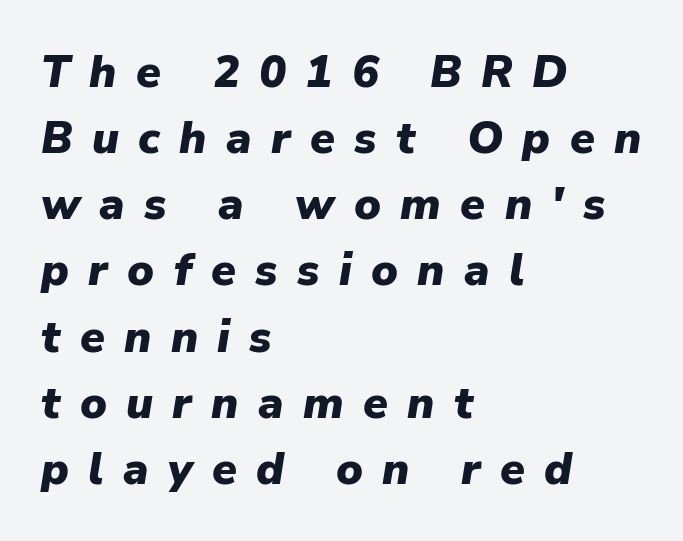
The image shows 45 px heavy type, italic (leaning right); set left-aligned, normal line spacing (1.47x), unusually wide letter spacing (+0.43 em), not underlined; low stroke contrast and a medium x-height.
